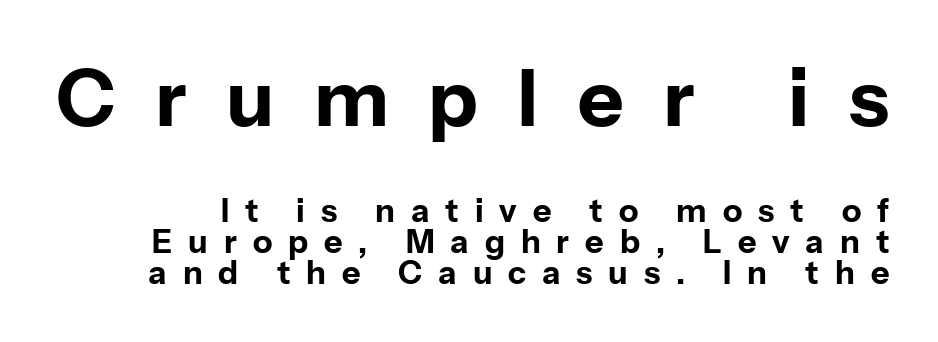
{"serif": "no", "italic": "no", "bold": "yes", "weight": "bold", "width": "normal", "stroke_contrast": "low", "x_height": "medium", "monospaced": "no", "underline": "no", "line_spacing": "tight", "line_spacing_ratio": 0.98, "letter_spacing": "wide", "letter_spacing_em": 0.5, "larger_block": "first", "size_ratio": 2.47, "glyph_px": 79}
